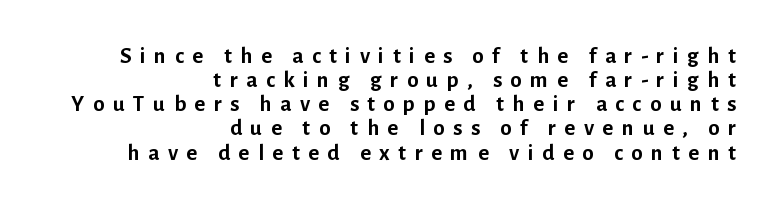
Q: Is the text bold? A: Yes.
Q: Is the text italic (slanted)? A: No, it is upright.
Q: Is the text underlined? A: No.
Q: How is the paragraph aligned? A: Right-aligned.
Q: Is the spacing between letters normal or unusually wide? A: Unusually wide.
Q: Is the spacing between lines tight, normal or loose? A: Tight.
